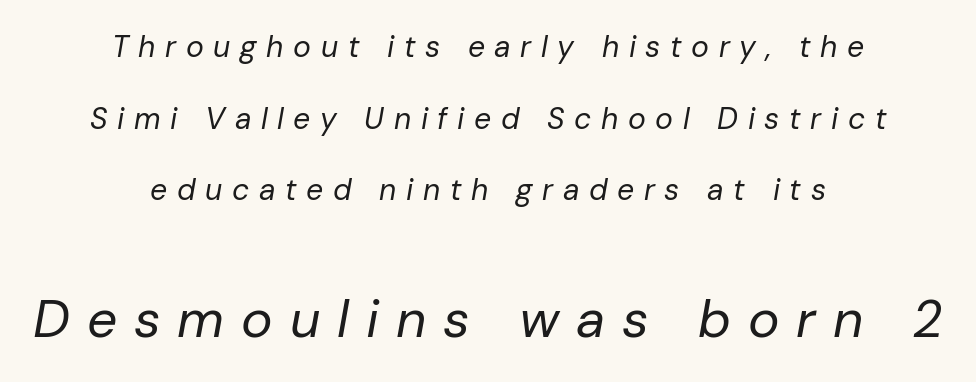
{"italic": "yes", "lean": "right", "slant_degrees": 10, "bold": "no", "weight": "regular", "width": "normal", "stroke_contrast": "low", "x_height": "medium", "monospaced": "no", "underline": "no", "align": "center", "line_spacing": "loose", "line_spacing_ratio": 2.39, "letter_spacing": "wide", "letter_spacing_em": 0.32, "larger_block": "second", "size_ratio": 1.77, "glyph_px": 53}
